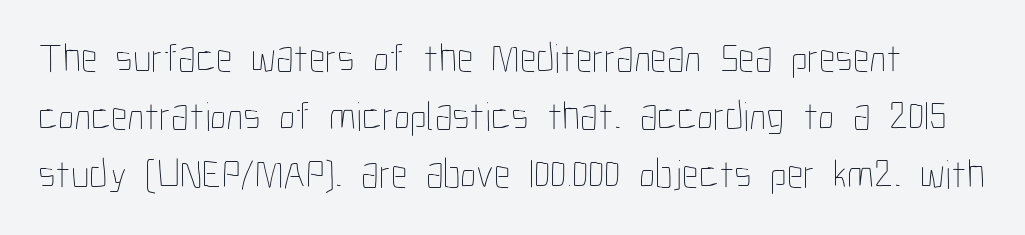
The space between consecutive lines is moderate. The letters advance in unequal steps, a hallmark of proportional type. Ordinary non-slanted type is in use. Default kerning and tracking; the words read as compact shapes. Weight: not bold — regular or lighter. The space directly below the letters is spotless.
